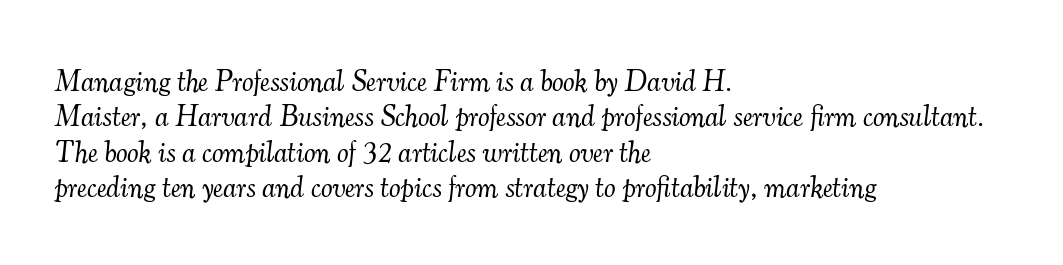
The image shows 29 px light serif type, italic (leaning right); set left-aligned, line spacing 1.22x, normal letter spacing, not underlined; medium stroke contrast and a small x-height.
